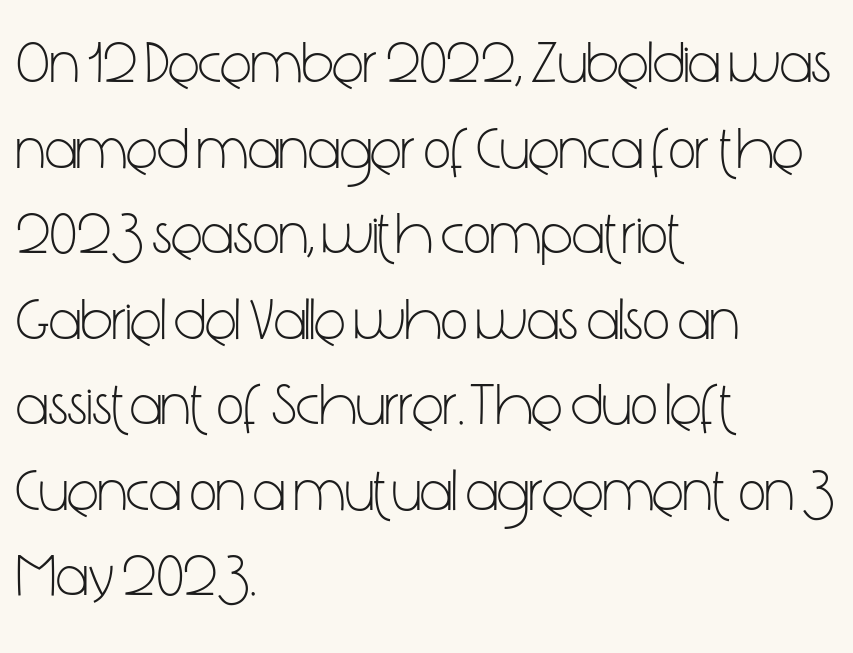
The image shows 59 px light, condensed sans-serif type, upright; set left-aligned, normal line spacing (1.45x), normal letter spacing, not underlined; low stroke contrast and a medium x-height.
